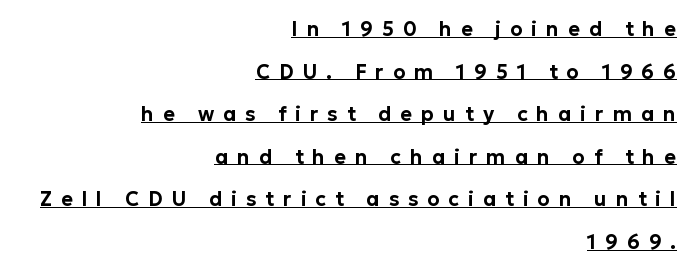
Q: Is the text italic (slanted)? A: No, it is upright.
Q: Is the text underlined? A: Yes.
Q: How is the paragraph aligned? A: Right-aligned.
Q: Is the spacing between letters normal or unusually wide? A: Unusually wide.
Q: Is the spacing between lines tight, normal or loose? A: Loose.
